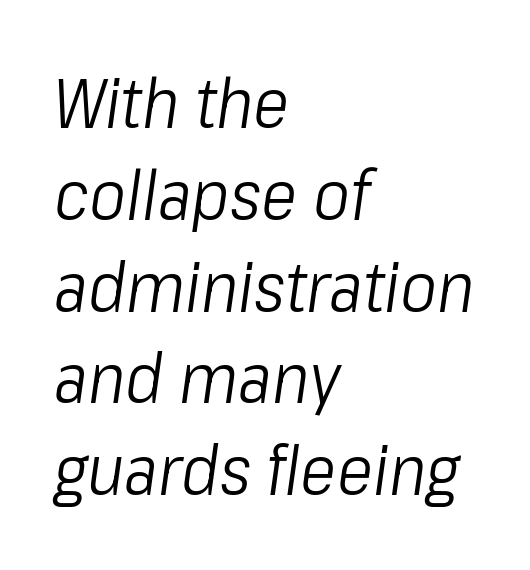
The image shows 69 px light, condensed type, italic (leaning right); set left-aligned, normal line spacing (1.33x), normal letter spacing, not underlined; low stroke contrast and a medium x-height.
